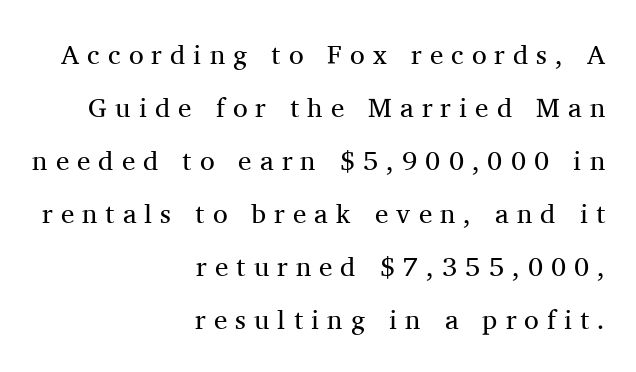
The image shows 27 px text type, upright; set right-aligned, loose line spacing (1.96x), unusually wide letter spacing (+0.3 em), not underlined.
